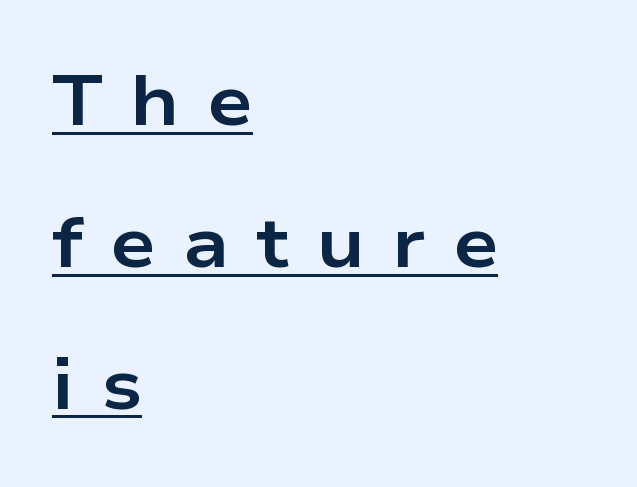
Students, this is bold: see how much ink each stroke carries. This rendering employs a face without finishing strokes, i.e., a sans-serif. Italic? Not at all — the glyphs are vertical. This sample has the flowing, uneven cadence of proportional lettering. Compared with a centered layout, this one pins lines to the left instead. Check the space under the baseline: a stroke is drawn there.
